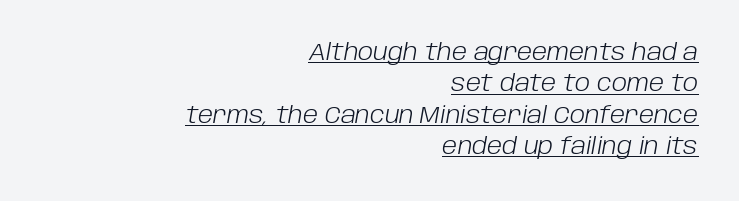
One-word summary of the alignment: right. The letterforms sit shoulder to shoulder at normal distance. Designer's note — italics engaged. The rows are spaced the way most documents space them. The specimen includes a rule beneath the text block's lines.
